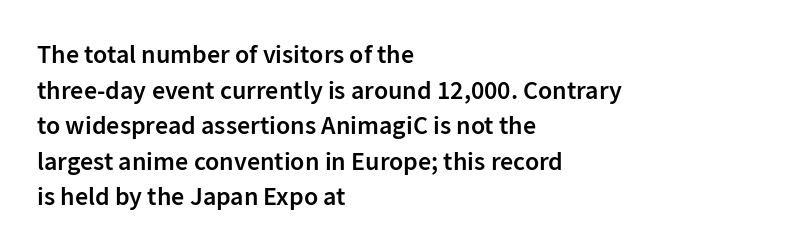
{"italic": "no", "bold": "semi", "underline": "no", "align": "left", "line_spacing": "normal", "line_spacing_ratio": 1.37, "letter_spacing": "normal", "letter_spacing_em": 0.0, "glyph_px": 26}
